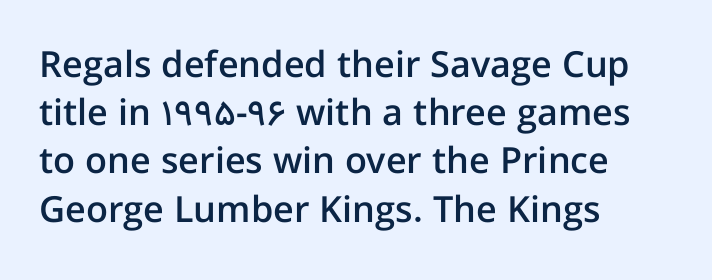
{"serif": "no", "italic": "no", "bold": "semi", "weight": "semibold", "width": "normal", "stroke_contrast": "low", "x_height": "medium", "monospaced": "no", "underline": "no", "align": "left", "line_spacing": "normal", "line_spacing_ratio": 1.34, "letter_spacing": "normal", "letter_spacing_em": 0.0, "glyph_px": 36}
